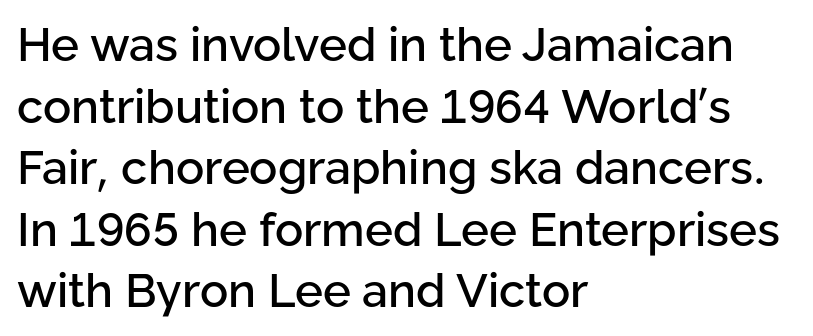
What stands out about the letter spacing? Nothing — it is the standard amount. A typesetter would mark this as roman, not italic. Each line starts at the same left margin while the right side varies. The rendering shows plain stroke endings on the letterforms — a sans-serif design. Here the designer chose a conventional face with non-uniform glyph widths. The zone under the glyphs is completely vacant.
